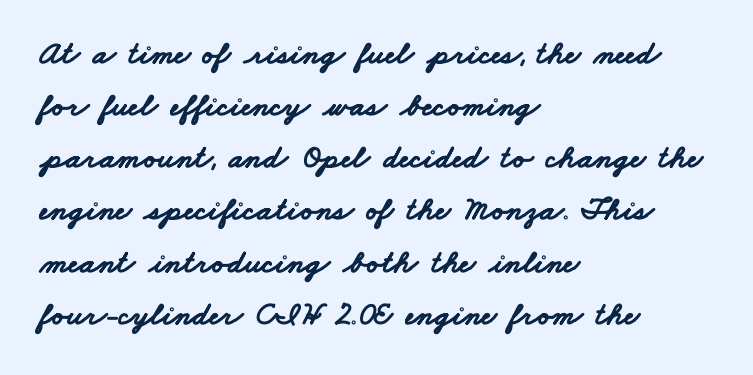
Q: Is the text bold? A: Yes.
Q: Is the typeface a serif or a sans-serif typeface? A: Sans-serif.
Q: Is the text underlined? A: No.
Q: How is the paragraph aligned? A: Left-aligned.
Q: Is the spacing between letters normal or unusually wide? A: Normal.
Q: Is the spacing between lines tight, normal or loose? A: Normal.
Q: Width (condensed, normal, or wide)? A: Wide.
Q: Stroke contrast? A: Low.
Q: x-height? A: Small.
Q: Monospaced? A: No.
